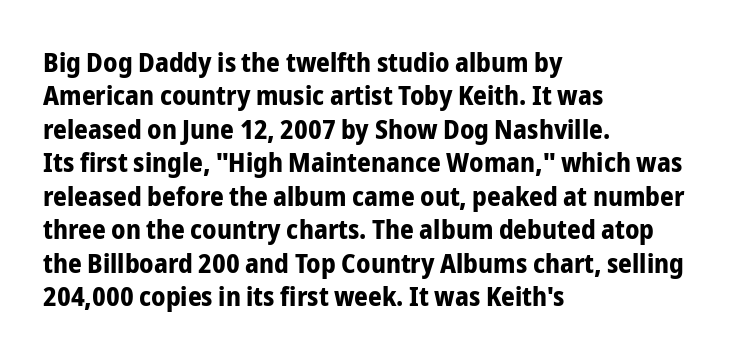
{"italic": "no", "bold": "yes", "underline": "no", "align": "left", "line_spacing_ratio": 1.24, "letter_spacing": "normal", "letter_spacing_em": 0.0, "glyph_px": 27}
